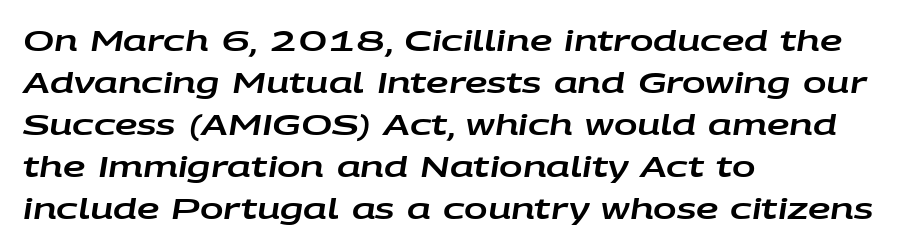
Q: Is the text italic (slanted)? A: Yes, it leans right by about 9 degrees.
Q: Is the text underlined? A: No.
Q: How is the paragraph aligned? A: Left-aligned.
Q: Is the spacing between letters normal or unusually wide? A: Normal.
Q: Is the spacing between lines tight, normal or loose? A: Normal.
Q: Width (condensed, normal, or wide)? A: Wide.
Q: Stroke contrast? A: Low.
Q: x-height? A: Large.
Q: Monospaced? A: No.
